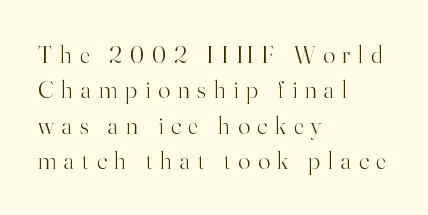
The face used here is rendered with a markedly widened letterfit. Heft: none added — not bold. Posture: vertical. These lines sit exactly where default settings would place them. The lines in this sample share a left origin and differ only in where they stop. The gap between lines stays unmarked.
